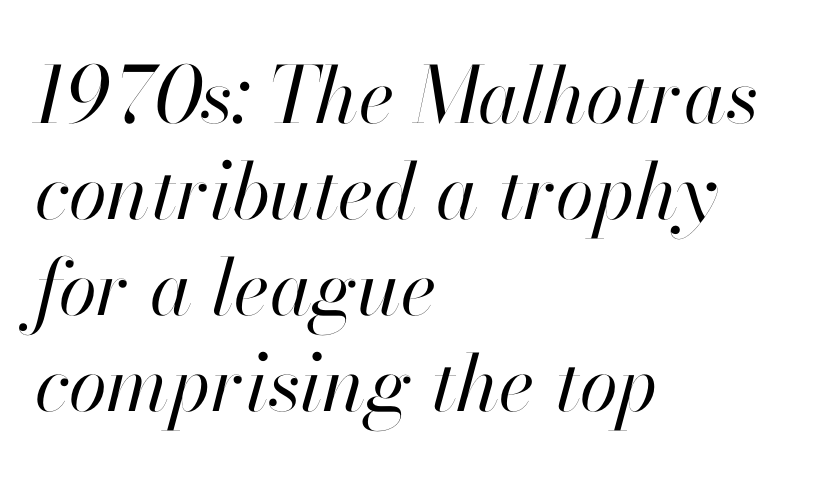
{"italic": "yes", "lean": "right", "slant_degrees": 13, "bold": "no", "weight": "regular", "width": "normal", "stroke_contrast": "high", "x_height": "small", "monospaced": "no", "underline": "no", "align": "left", "line_spacing_ratio": 1.23, "letter_spacing": "normal", "letter_spacing_em": 0.0, "glyph_px": 78}
